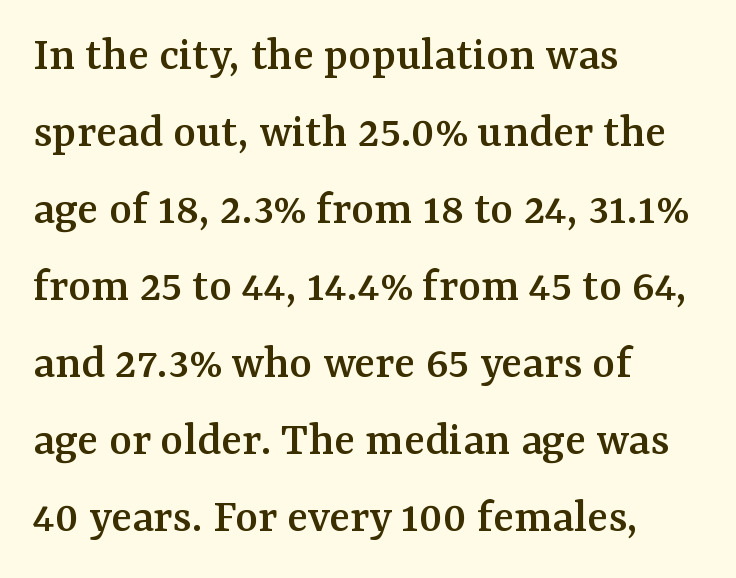
Q: Is the text italic (slanted)? A: No, it is upright.
Q: Is the typeface a serif or a sans-serif typeface? A: Serif.
Q: Is the text underlined? A: No.
Q: How is the paragraph aligned? A: Left-aligned.
Q: Is the spacing between letters normal or unusually wide? A: Normal.
Q: Is the spacing between lines tight, normal or loose? A: Normal.
Q: Width (condensed, normal, or wide)? A: Normal.
Q: Stroke contrast? A: Medium.
Q: x-height? A: Medium.
Q: Monospaced? A: No.
